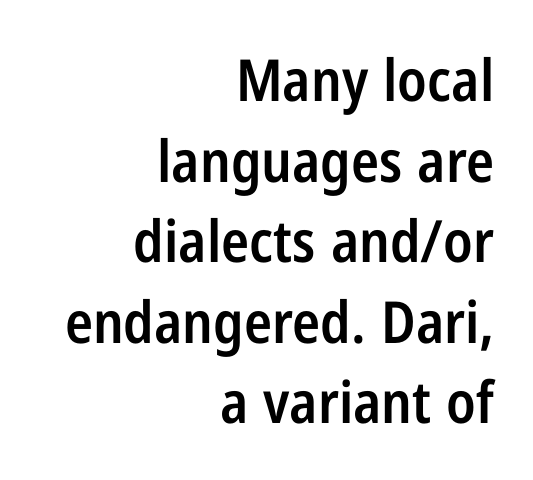
{"serif": "no", "italic": "no", "bold": "semi", "weight": "semibold", "width": "condensed", "stroke_contrast": "low", "x_height": "medium", "monospaced": "no", "underline": "no", "align": "right", "line_spacing": "normal", "line_spacing_ratio": 1.39, "letter_spacing": "normal", "letter_spacing_em": 0.0, "glyph_px": 58}
